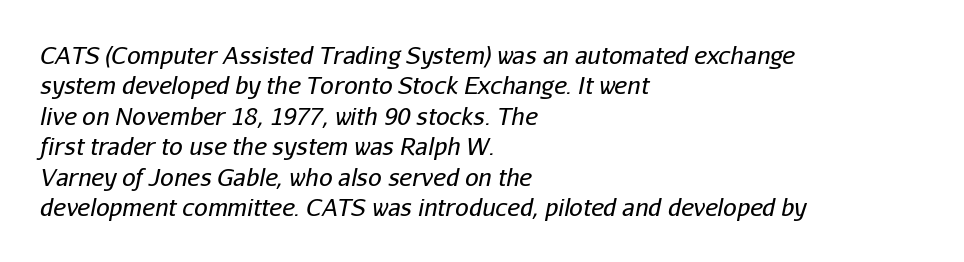
Q: Is the text bold? A: No.
Q: Is the text italic (slanted)? A: Yes, it leans right by about 11 degrees.
Q: Is the text underlined? A: No.
Q: How is the paragraph aligned? A: Left-aligned.
Q: Is the spacing between letters normal or unusually wide? A: Normal.
Q: Is the spacing between lines tight, normal or loose? A: Normal.
